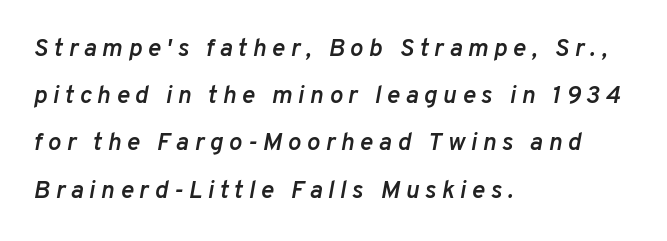
Q: Is the text bold? A: Semi-bold.
Q: Is the text italic (slanted)? A: Yes, it leans right by about 10 degrees.
Q: Is the text underlined? A: No.
Q: How is the paragraph aligned? A: Left-aligned.
Q: Is the spacing between letters normal or unusually wide? A: Unusually wide.
